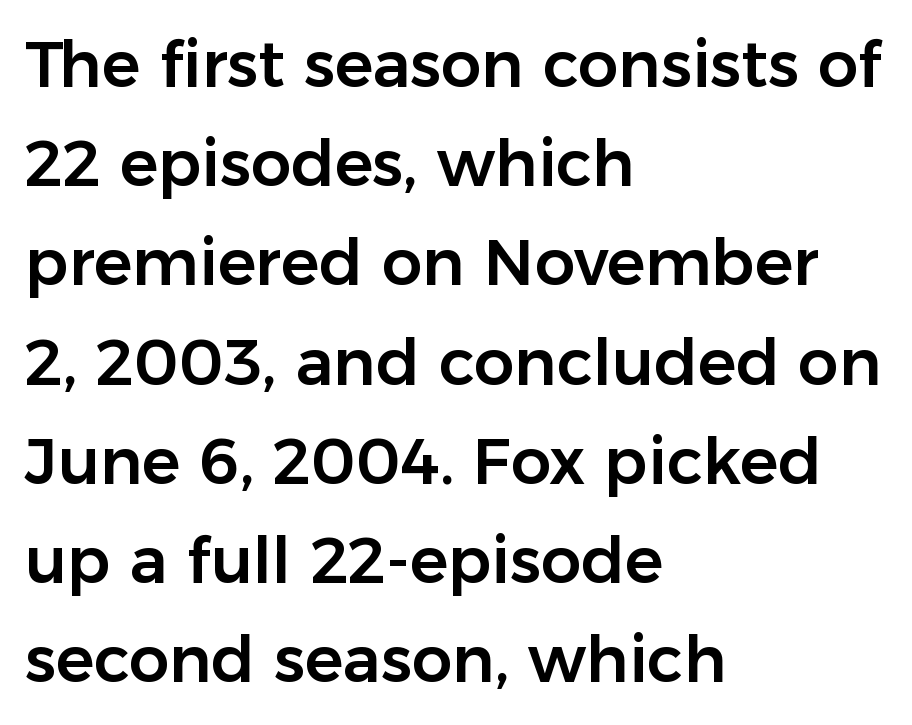
This sample uses an upright cut, with every glyph sitting square on the baseline. The type is set solid horizontally, with unmodified tracking. Grotesque or geometric, the face here clearly has no serifs. Where is the straight margin? On the left.
